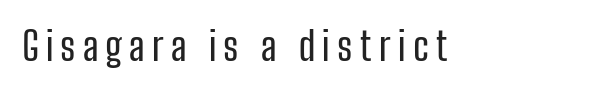
{"serif": "no", "italic": "no", "width": "condensed", "stroke_contrast": "low", "x_height": "medium", "monospaced": "no", "underline": "no", "glyph_px": 39}
